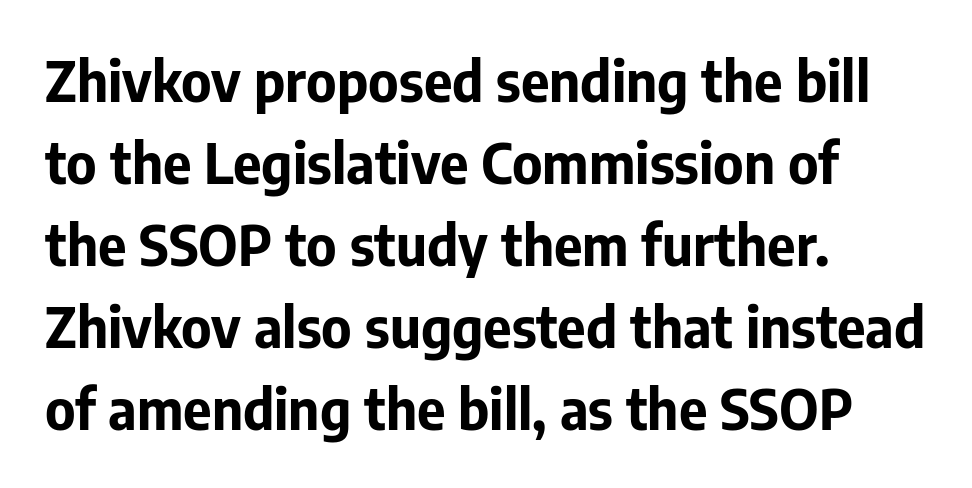
The image shows 55 px bold sans-serif type, upright; set left-aligned, normal line spacing (1.49x), normal letter spacing, not underlined; low stroke contrast and a medium x-height.
